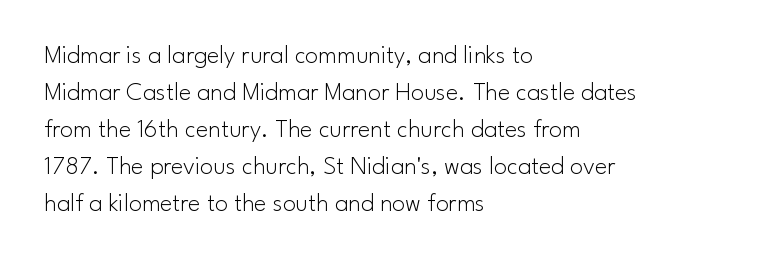
{"italic": "no", "bold": "no", "underline": "no", "align": "left", "line_spacing": "normal", "line_spacing_ratio": 1.42, "letter_spacing": "normal", "letter_spacing_em": 0.0, "glyph_px": 26}
